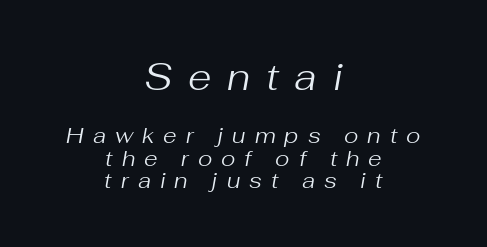
{"italic": "yes", "lean": "right", "slant_degrees": 10, "bold": "no", "weight": "regular", "width": "normal", "stroke_contrast": "medium", "x_height": "medium", "monospaced": "no", "underline": "no", "align": "center", "line_spacing": "tight", "line_spacing_ratio": 1.02, "letter_spacing": "wide", "letter_spacing_em": 0.41, "larger_block": "first", "size_ratio": 1.73, "glyph_px": 38}
